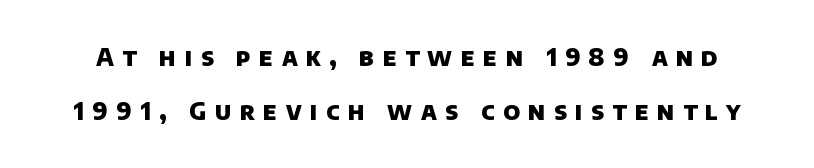
Q: Is the text bold? A: Yes.
Q: Is the text underlined? A: No.
Q: Is the spacing between letters normal or unusually wide? A: Unusually wide.
Q: Is the spacing between lines tight, normal or loose? A: Loose.
